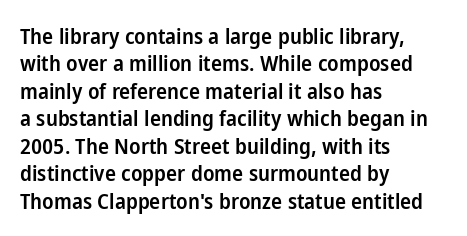
{"italic": "no", "bold": "semi", "underline": "no", "align": "left", "line_spacing": "normal", "line_spacing_ratio": 1.25, "letter_spacing": "normal", "letter_spacing_em": 0.0, "glyph_px": 22}
